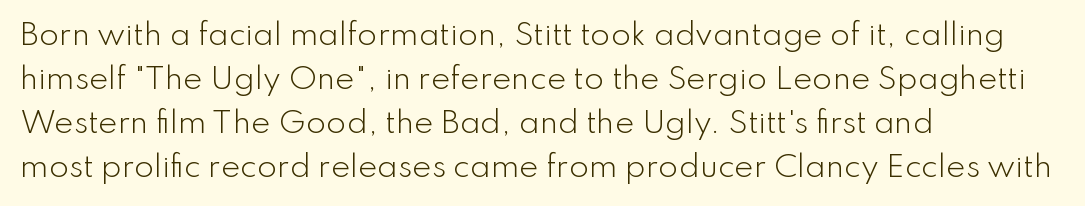
Q: Is the text bold? A: No.
Q: Is the text italic (slanted)? A: No, it is upright.
Q: Is the typeface a serif or a sans-serif typeface? A: Sans-serif.
Q: Is the text underlined? A: No.
Q: How is the paragraph aligned? A: Left-aligned.
Q: Is the spacing between letters normal or unusually wide? A: Normal.
Q: Is the spacing between lines tight, normal or loose? A: Normal.
Q: Width (condensed, normal, or wide)? A: Normal.
Q: Stroke contrast? A: Low.
Q: x-height? A: Small.
Q: Monospaced? A: No.
